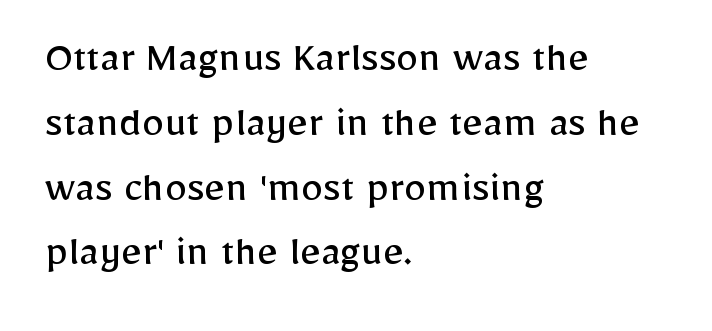
Q: Is the text bold? A: No.
Q: Is the text italic (slanted)? A: No, it is upright.
Q: Is the typeface a serif or a sans-serif typeface? A: Sans-serif.
Q: Is the text underlined? A: No.
Q: How is the paragraph aligned? A: Left-aligned.
Q: Is the spacing between letters normal or unusually wide? A: Normal.
Q: Is the spacing between lines tight, normal or loose? A: Normal.
Q: Width (condensed, normal, or wide)? A: Normal.
Q: Stroke contrast? A: Low.
Q: x-height? A: Medium.
Q: Monospaced? A: No.
